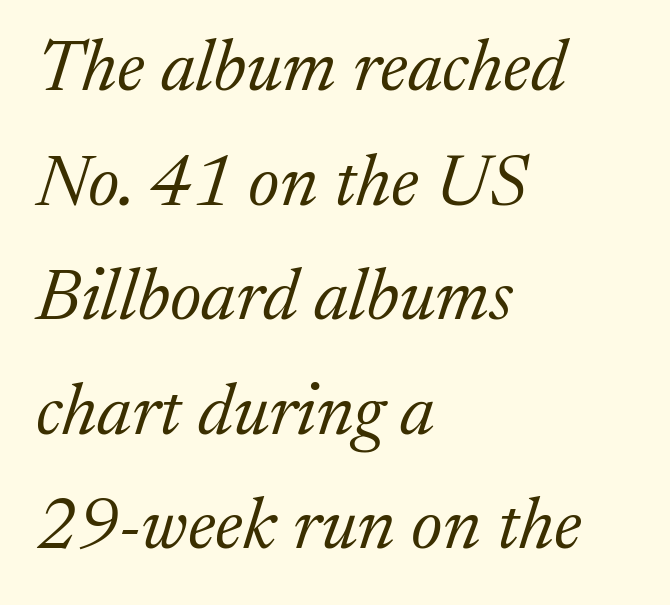
The image shows 73 px light serif type, italic (leaning right); set left-aligned, normal line spacing (1.57x), normal letter spacing, not underlined; medium stroke contrast and a medium x-height.
